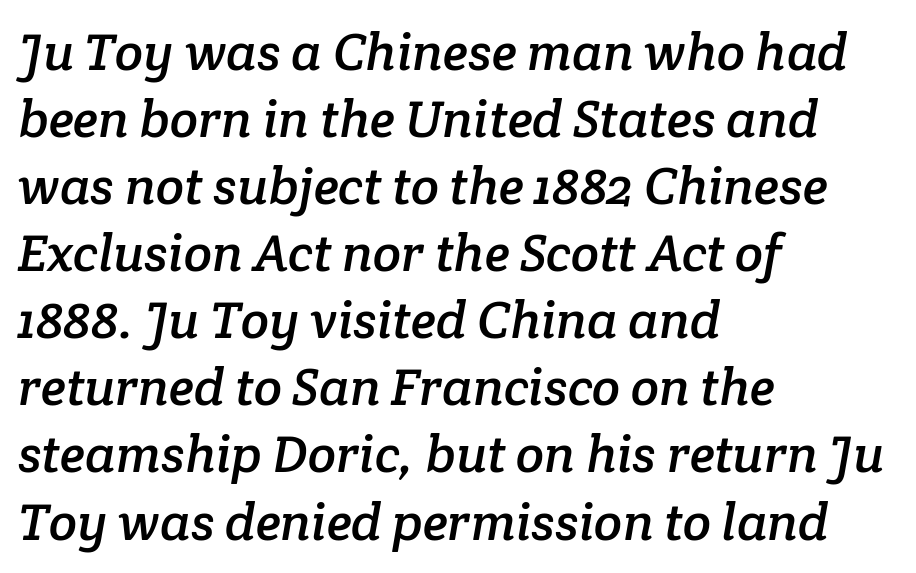
This sample uses a serif face. No word sits above an underline. Baseline-to-baseline distance is the conventional proportion of letter height. Each letter keeps its own natural width here, so spacing adapts to shape. Reading down the block, your eye returns to a fixed left position each line.
